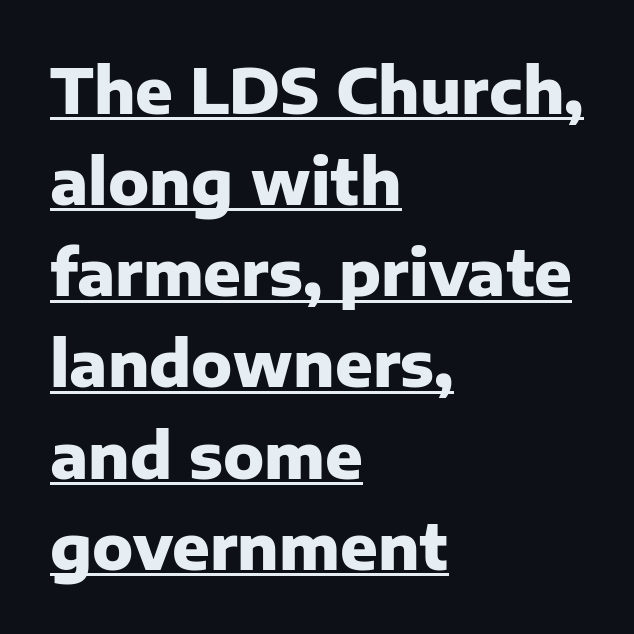
The image shows 62 px heavy sans-serif type, upright; set left-aligned, normal line spacing (1.47x), normal letter spacing, underlined; low stroke contrast and a medium x-height.
